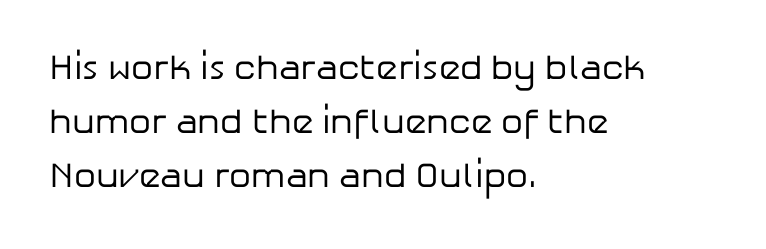
A bare baseline throughout the passage. There is no visible air inserted between adjacent glyphs. Proportional: the letters do not fall into vertical columns. Evenly set lines give the paragraph a standard silhouette. You can tell it's not italic because the verticals are truly vertical. What kind of face is this? One without serifs — a sans.
